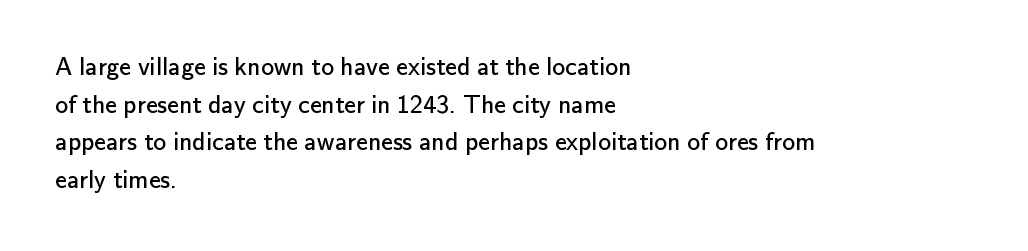
Q: Is the text bold? A: No.
Q: Is the text italic (slanted)? A: No, it is upright.
Q: Is the text underlined? A: No.
Q: How is the paragraph aligned? A: Left-aligned.
Q: Is the spacing between letters normal or unusually wide? A: Normal.
Q: Is the spacing between lines tight, normal or loose? A: Normal.
